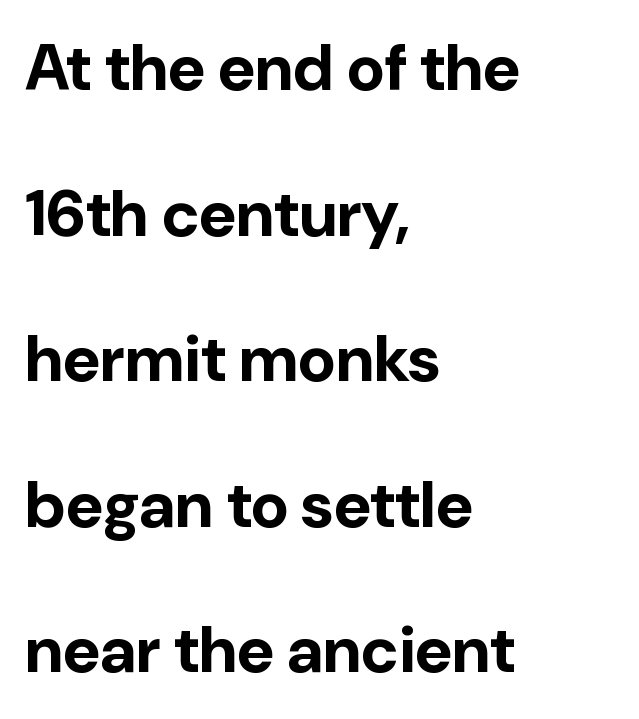
The image shows 65 px bold sans-serif type, upright; set left-aligned, loose line spacing (2.24x), normal letter spacing, not underlined; low stroke contrast and a medium x-height.
